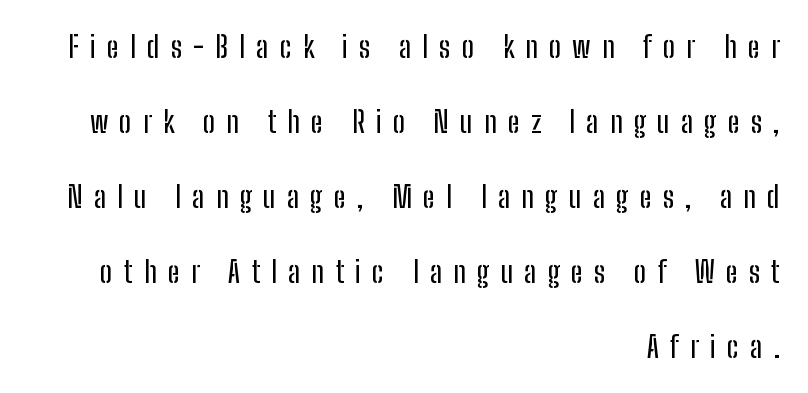
Q: Is the text italic (slanted)? A: No, it is upright.
Q: Is the typeface a serif or a sans-serif typeface? A: Sans-serif.
Q: Is the text underlined? A: No.
Q: How is the paragraph aligned? A: Right-aligned.
Q: Is the spacing between letters normal or unusually wide? A: Unusually wide.
Q: Is the spacing between lines tight, normal or loose? A: Loose.
Q: Width (condensed, normal, or wide)? A: Condensed.
Q: Stroke contrast? A: Low.
Q: x-height? A: Medium.
Q: Monospaced? A: No.
